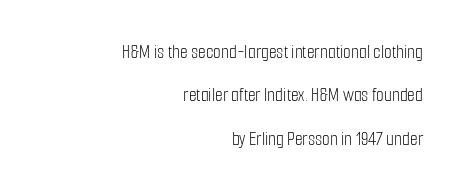
{"italic": "no", "bold": "no", "underline": "no", "align": "right", "line_spacing": "loose", "line_spacing_ratio": 2.17, "letter_spacing": "normal", "letter_spacing_em": 0.0, "glyph_px": 20}
